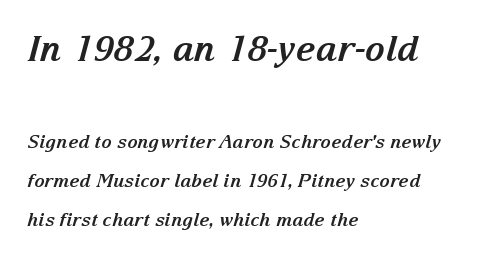
Q: Is the text bold? A: Yes.
Q: Is the text italic (slanted)? A: Yes, it leans right by about 15 degrees.
Q: Is the typeface a serif or a sans-serif typeface? A: Serif.
Q: Is the text underlined? A: No.
Q: How is the paragraph aligned? A: Left-aligned.
Q: Is the spacing between letters normal or unusually wide? A: Normal.
Q: Is the spacing between lines tight, normal or loose? A: Loose.
Q: Which block of text is set in a larger size, the first (top) or the second (bottom)? A: The first (top) one.
Q: Width (condensed, normal, or wide)? A: Normal.
Q: Stroke contrast? A: Medium.
Q: x-height? A: Medium.
Q: Monospaced? A: No.
